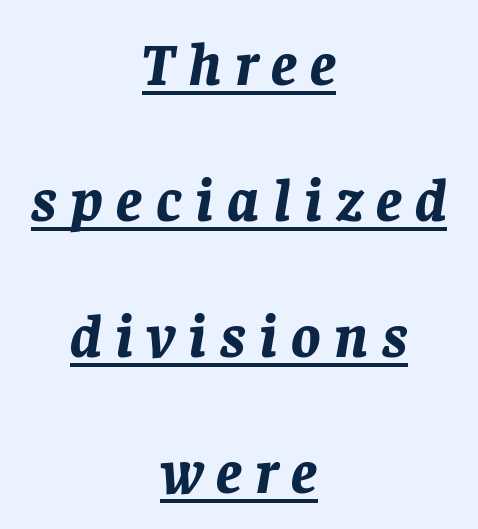
Q: Is the text bold? A: Yes.
Q: Is the text italic (slanted)? A: Yes, it leans right by about 8 degrees.
Q: Is the text underlined? A: Yes.
Q: How is the paragraph aligned? A: Centered.
Q: Is the spacing between letters normal or unusually wide? A: Unusually wide.
Q: Is the spacing between lines tight, normal or loose? A: Loose.
Q: Width (condensed, normal, or wide)? A: Normal.
Q: Stroke contrast? A: Low.
Q: x-height? A: Large.
Q: Monospaced? A: No.
